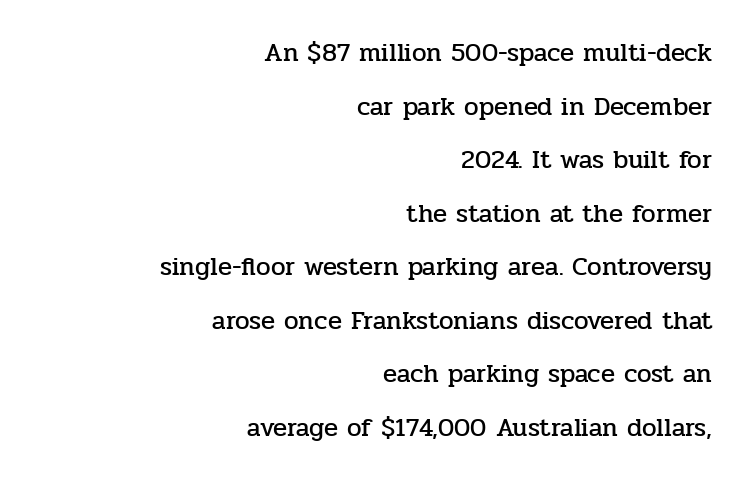
Q: Is the text italic (slanted)? A: No, it is upright.
Q: Is the text underlined? A: No.
Q: How is the paragraph aligned? A: Right-aligned.
Q: Is the spacing between letters normal or unusually wide? A: Normal.
Q: Is the spacing between lines tight, normal or loose? A: Loose.
